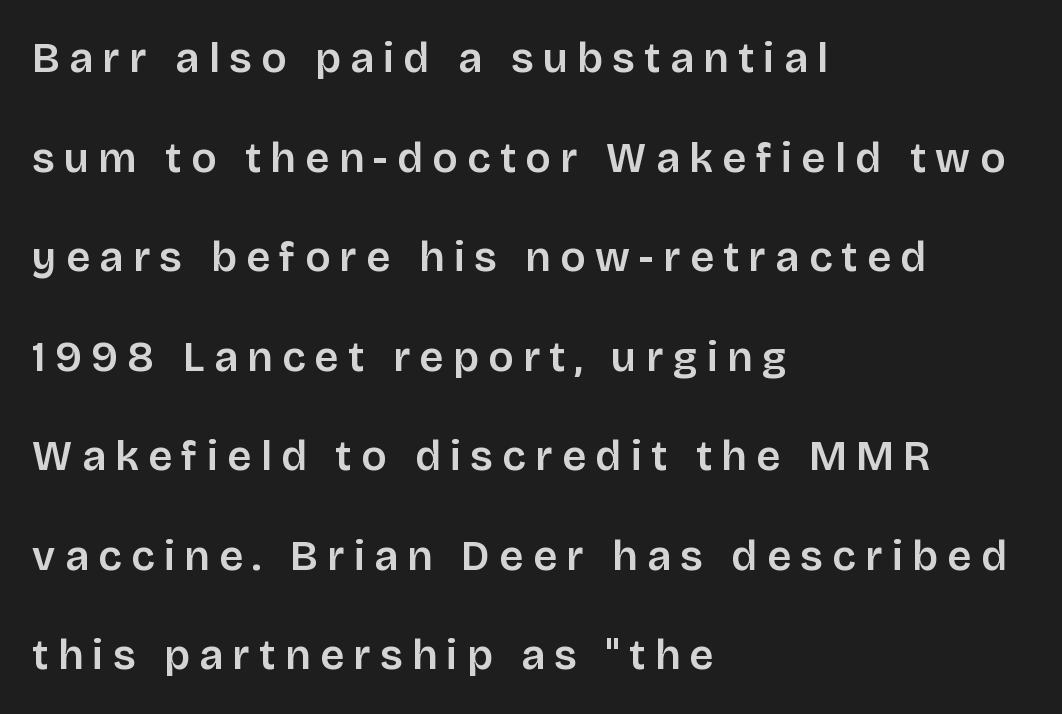
The image shows 42 px sans-serif type, upright; set left-aligned, loose line spacing (2.37x), unusually wide letter spacing (+0.23 em), not underlined; low stroke contrast and a large x-height.
